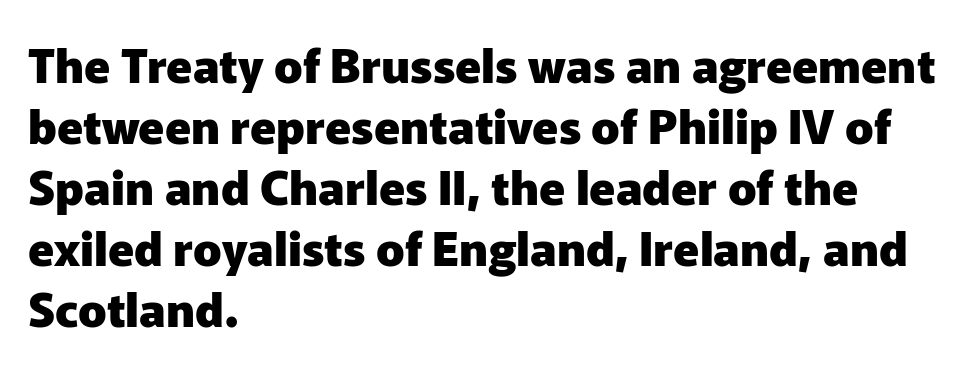
The image shows 47 px heavy sans-serif type, upright; set left-aligned, normal line spacing (1.3x), normal letter spacing, not underlined; low stroke contrast and a medium x-height.
